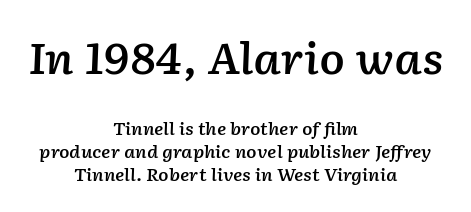
Check under the words: just untouched page. The lines are quadded center. Stems and bowls a touch heavier than normal — semibold. Whoever set this made the first block the dominant, larger element. The rendering keeps characters at their native spacing. A typesetter would call this proportional, since set widths differ per character.
